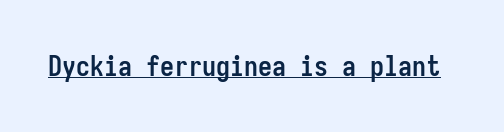
Posture: upright roman. This is sans-serif lettering, the kind often seen on screens and signage. Caption: lettering with a line underneath. Spacing between characters is what you'd get straight out of the box.
